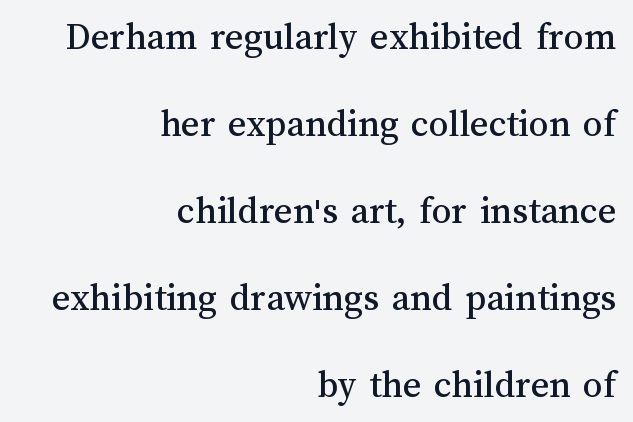
Caption: multi-line text, flush right, ragged left. A typesetter would call this leading open, well beyond the default. The face used here is proportionally spaced, like ordinary book or web type. Check the space under the baseline: it is left empty.
